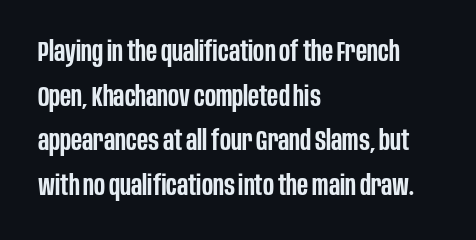
The passage shown has conventional tracking throughout. The setting favours the left margin, as ordinary paragraphs usually do. The letters carry no serifs — their stems end cleanly without finishing strokes. Slightly chunky letters — semibold, I'd say, not full bold. Lines of text with bare space underneath.
